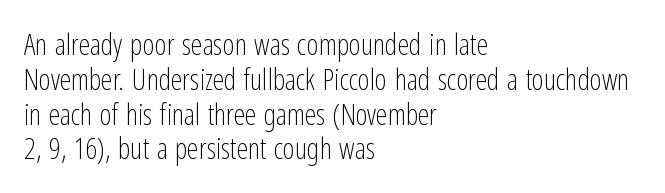
Q: Is the text bold? A: No.
Q: Is the text italic (slanted)? A: No, it is upright.
Q: Is the typeface a serif or a sans-serif typeface? A: Sans-serif.
Q: Is the text underlined? A: No.
Q: How is the paragraph aligned? A: Left-aligned.
Q: Is the spacing between letters normal or unusually wide? A: Normal.
Q: Width (condensed, normal, or wide)? A: Condensed.
Q: Stroke contrast? A: Low.
Q: x-height? A: Medium.
Q: Monospaced? A: No.
